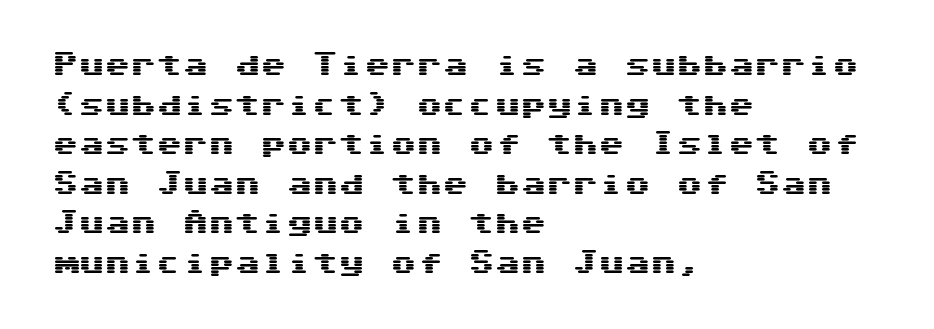
Q: Is the text italic (slanted)? A: No, it is upright.
Q: Is the text underlined? A: No.
Q: How is the paragraph aligned? A: Left-aligned.
Q: Is the spacing between letters normal or unusually wide? A: Normal.
Q: Is the spacing between lines tight, normal or loose? A: Normal.
